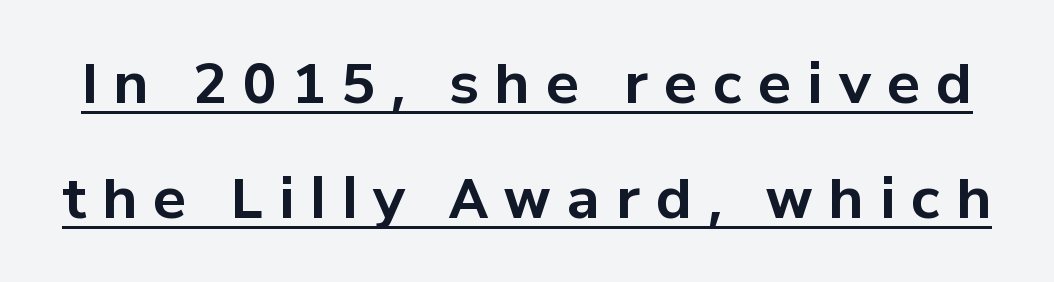
Typographic density is high because the face is bold. Characters remain perfectly vertical along every line. Font category for this specimen: sans-serif. There is plenty of visible air inserted between adjacent glyphs. The letters advance in unequal steps, a hallmark of proportional type.
